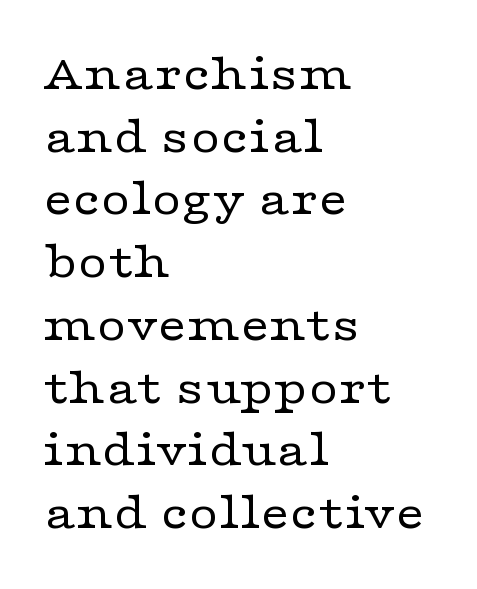
{"serif": "yes", "italic": "no", "bold": "no", "weight": "regular", "width": "wide", "stroke_contrast": "low", "x_height": "medium", "monospaced": "no", "underline": "no", "align": "left", "line_spacing_ratio": 1.23, "letter_spacing": "normal", "letter_spacing_em": 0.0, "glyph_px": 51}
